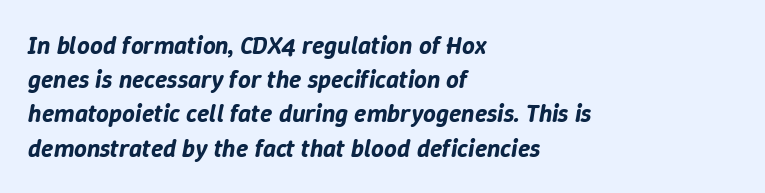
The passage shown is not underscored anywhere. These lines stack with their left ends in a neat column. Compared with ordinary roman type, these characters are visibly tilted. Leading matches the norm, producing a regular column.
